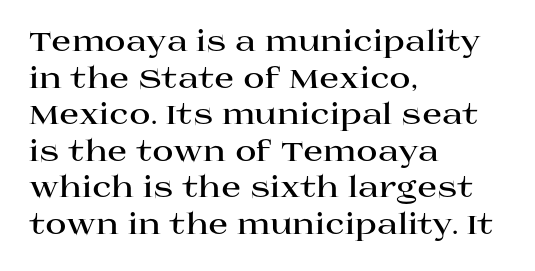
The image shows 29 px bold, wide serif type, upright; set left-aligned, normal line spacing (1.26x), normal letter spacing, not underlined; high stroke contrast and a large x-height.
